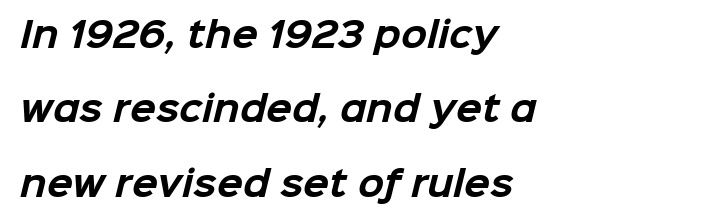
The image shows 34 px bold sans-serif type; set left-aligned, loose line spacing (2.19x), normal letter spacing, not underlined; low stroke contrast and a medium x-height.
